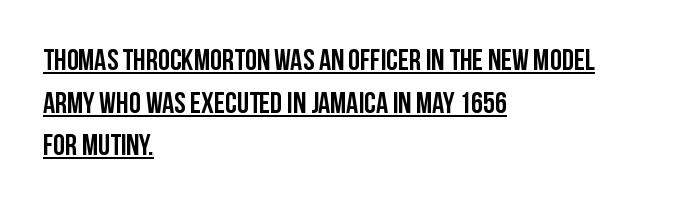
Q: Is the text bold? A: Yes.
Q: Is the text italic (slanted)? A: No, it is upright.
Q: Is the typeface a serif or a sans-serif typeface? A: Sans-serif.
Q: Is the text underlined? A: Yes.
Q: How is the paragraph aligned? A: Left-aligned.
Q: Is the spacing between letters normal or unusually wide? A: Normal.
Q: Is the spacing between lines tight, normal or loose? A: Normal.
Q: Width (condensed, normal, or wide)? A: Condensed.
Q: Stroke contrast? A: Low.
Q: x-height? A: Large.
Q: Monospaced? A: No.
